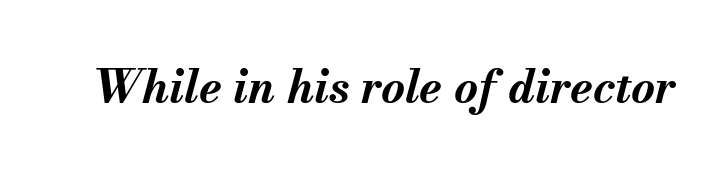
The image shows 46 px bold type, italic (leaning right); set normal letter spacing, not underlined; medium stroke contrast and a small x-height.
